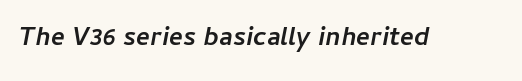
The image shows 26 px bold type, italic (leaning right); set normal letter spacing, not underlined.
